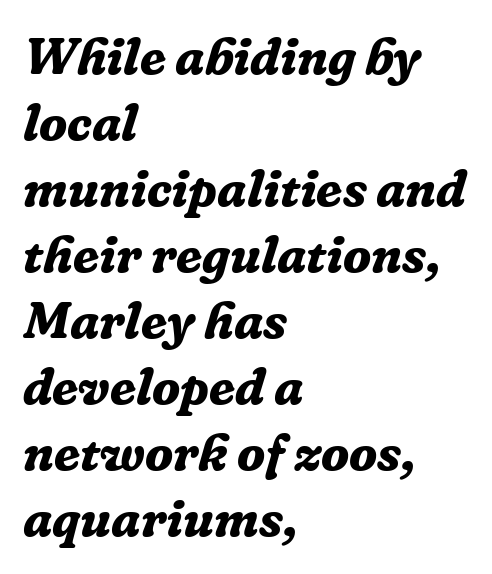
Does the type have serifs? Yes, each stem ends in a small foot. The space beneath each line is pristine and unruled. These lines keep a tight, regular rhythm from letter to letter. The block of text has a typical density, with ordinary space between rows.
